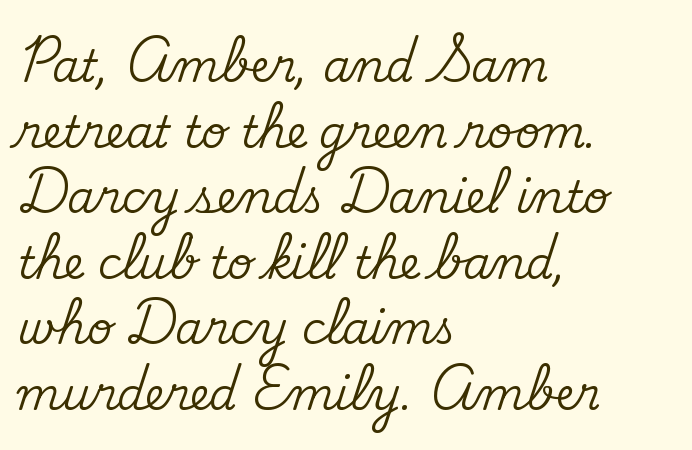
The image shows 44 px text type; set left-aligned, normal line spacing (1.49x), normal letter spacing, not underlined; medium stroke contrast and a small x-height.
